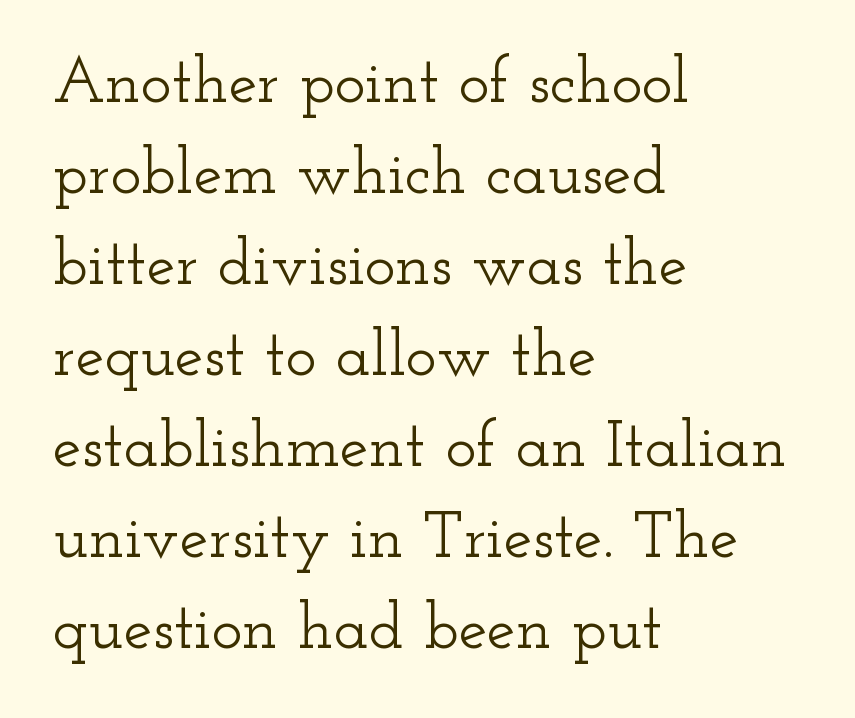
The image shows 65 px wide serif type, upright; set left-aligned, normal line spacing (1.4x), normal letter spacing, not underlined; low stroke contrast and a small x-height.
